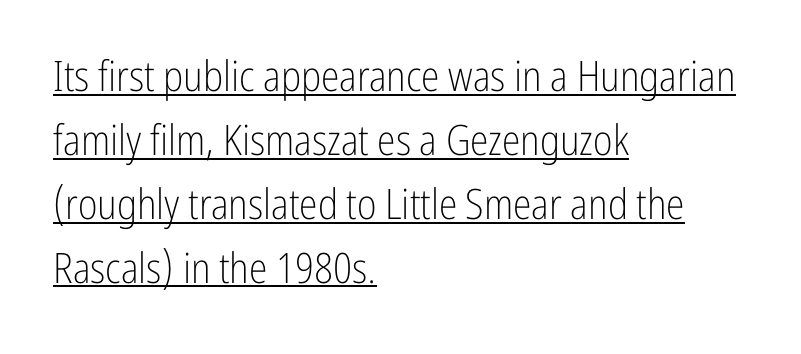
The image shows 42 px light, condensed sans-serif type, upright; set left-aligned, normal line spacing (1.52x), normal letter spacing, underlined; low stroke contrast and a medium x-height.
